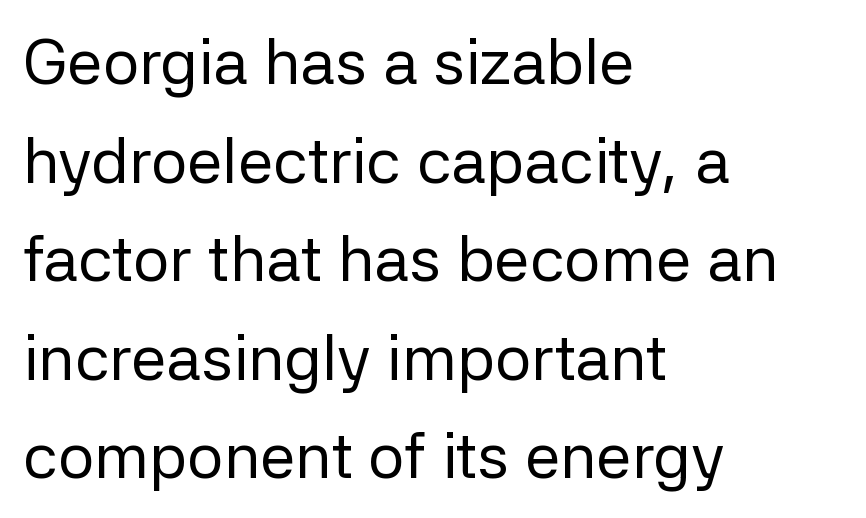
The image shows 64 px regular-weight sans-serif type, upright; set left-aligned, normal line spacing (1.54x), normal letter spacing, not underlined; low stroke contrast and a medium x-height.
